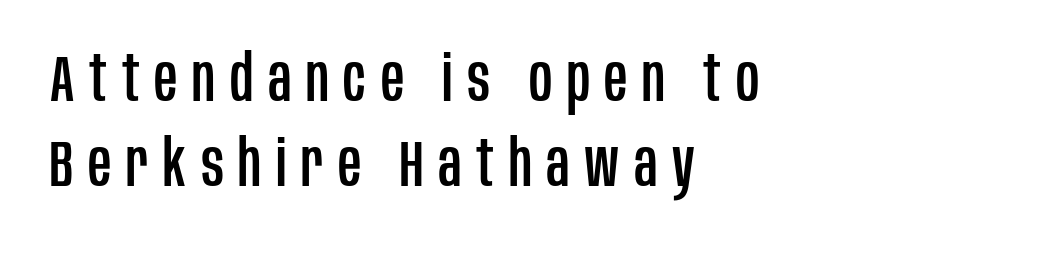
This sample uses expanded letter spacing, leaving extra air between glyphs. This sample uses a sans-serif face. The passage shown is typed in a proportional face where columns would drift. The rendering anchors every line to the left-hand side.
